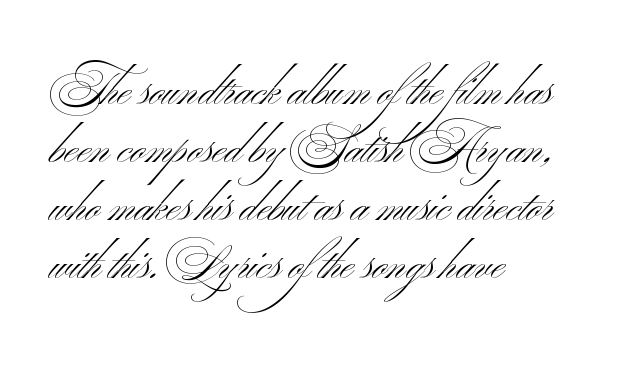
The image shows 46 px light, wide sans-serif type; set left-aligned, normal line spacing (1.26x), normal letter spacing, not underlined; medium stroke contrast and a small x-height.
